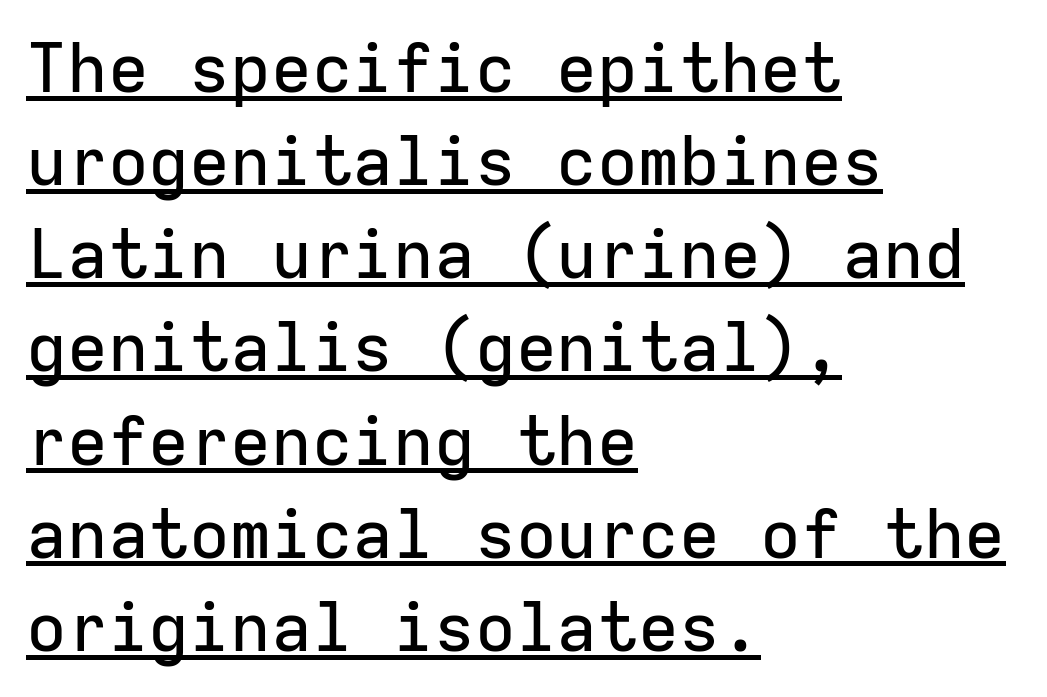
{"serif": "no", "italic": "no", "width": "normal", "stroke_contrast": "low", "x_height": "medium", "monospaced": "yes", "underline": "yes", "align": "left", "line_spacing": "normal", "line_spacing_ratio": 1.37, "letter_spacing": "normal", "letter_spacing_em": 0.0, "glyph_px": 68}
